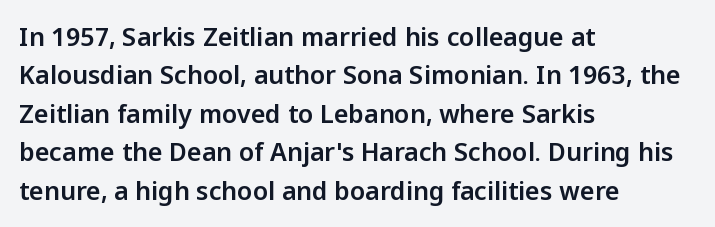
The image shows 25 px text type, upright; set left-aligned, normal line spacing (1.54x), normal letter spacing, not underlined.
